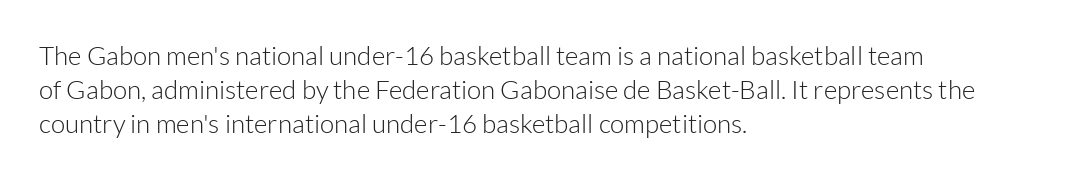
Q: Is the text bold? A: No.
Q: Is the text italic (slanted)? A: No, it is upright.
Q: Is the text underlined? A: No.
Q: How is the paragraph aligned? A: Left-aligned.
Q: Is the spacing between letters normal or unusually wide? A: Normal.
Q: Is the spacing between lines tight, normal or loose? A: Normal.
